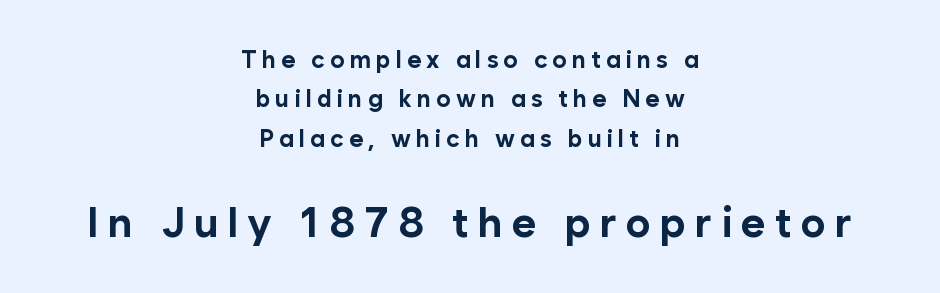
The more generous point size was reserved for the lower chunk. Neither beginnings nor endings align; midpoints do. Typographic density is high because the face is bold. Does extra space separate the letters? Yes, quite a lot of it. Stroke terminals: plain, sans-serif. Is this a fixed-width face? No — the glyphs have proportional, varying widths.
